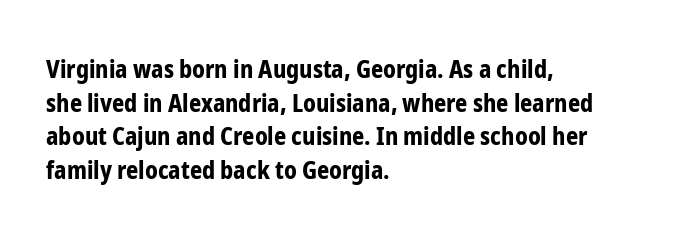
Any mark beneath the type? The region is blank. Regular leading. The face used here is rendered with its standard letterfit. These words are printed bold, with thick strokes throughout. Italic? Not at all — the glyphs are vertical. Left-aligned paragraph, ragged on the right.
